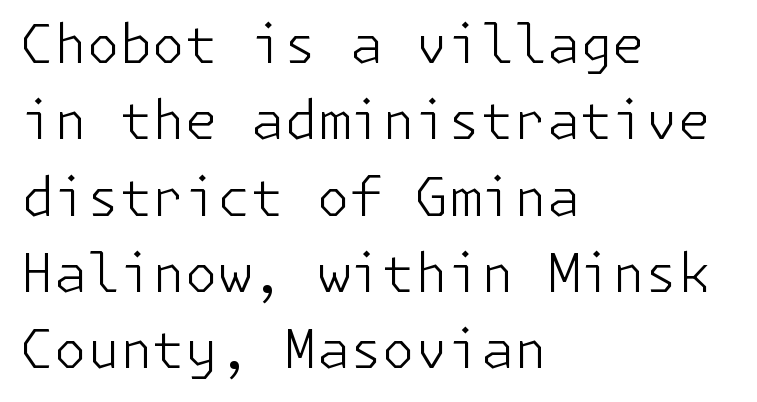
{"serif": "no", "italic": "no", "bold": "no", "weight": "light", "width": "normal", "stroke_contrast": "low", "x_height": "medium", "underline": "no", "align": "left", "line_spacing": "normal", "line_spacing_ratio": 1.44, "letter_spacing": "normal", "letter_spacing_em": 0.0, "glyph_px": 53}
